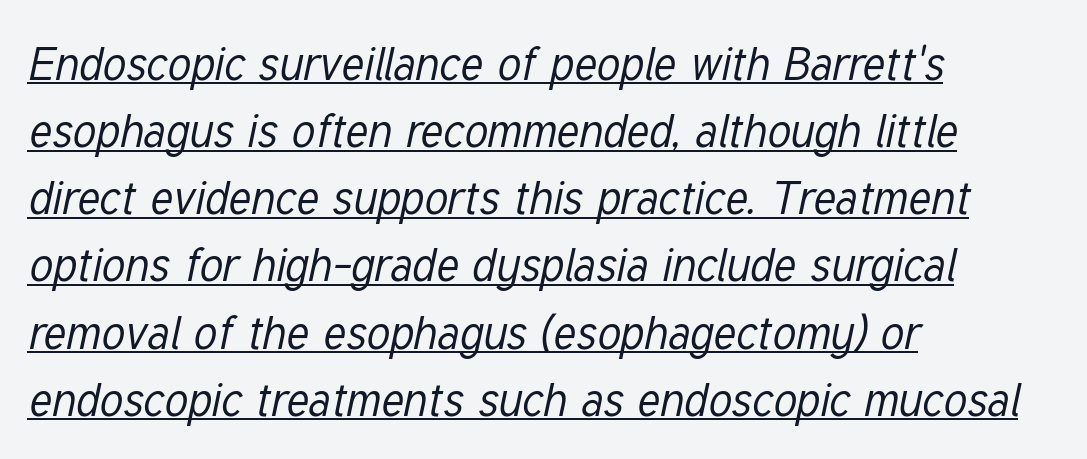
{"italic": "yes", "lean": "right", "slant_degrees": 12, "bold": "no", "weight": "regular", "width": "condensed", "stroke_contrast": "low", "x_height": "medium", "monospaced": "no", "underline": "yes", "align": "left", "line_spacing": "normal", "line_spacing_ratio": 1.46, "letter_spacing": "normal", "letter_spacing_em": 0.0, "glyph_px": 46}
